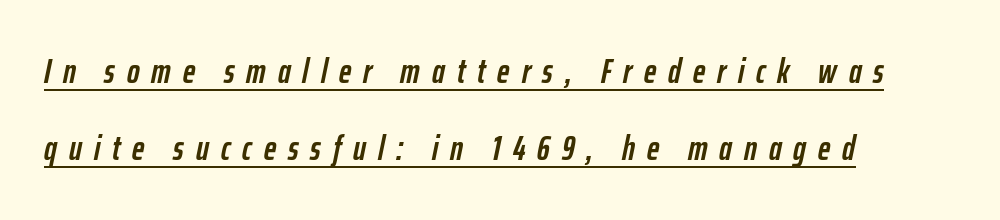
Q: Is the text bold? A: Yes.
Q: Is the text italic (slanted)? A: Yes, it leans right by about 12 degrees.
Q: Is the text underlined? A: Yes.
Q: How is the paragraph aligned? A: Left-aligned.
Q: Is the spacing between letters normal or unusually wide? A: Unusually wide.
Q: Is the spacing between lines tight, normal or loose? A: Loose.
Q: Width (condensed, normal, or wide)? A: Condensed.
Q: Stroke contrast? A: Low.
Q: x-height? A: Medium.
Q: Monospaced? A: No.
